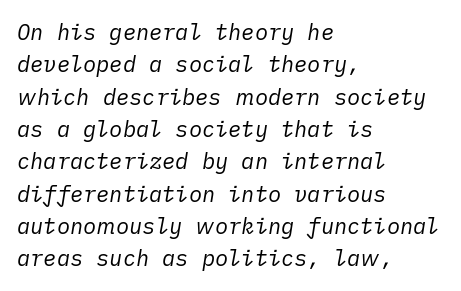
Q: Is the text bold? A: No.
Q: Is the text italic (slanted)? A: Yes, it leans right by about 10 degrees.
Q: Is the text underlined? A: No.
Q: How is the paragraph aligned? A: Left-aligned.
Q: Is the spacing between letters normal or unusually wide? A: Normal.
Q: Is the spacing between lines tight, normal or loose? A: Normal.
